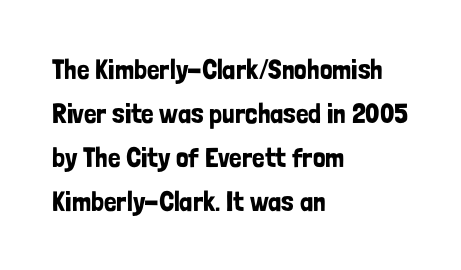
Q: Is the text italic (slanted)? A: No, it is upright.
Q: Is the typeface a serif or a sans-serif typeface? A: Sans-serif.
Q: Is the text underlined? A: No.
Q: How is the paragraph aligned? A: Left-aligned.
Q: Is the spacing between letters normal or unusually wide? A: Normal.
Q: Is the spacing between lines tight, normal or loose? A: Normal.
Q: Width (condensed, normal, or wide)? A: Condensed.
Q: Stroke contrast? A: Low.
Q: x-height? A: Medium.
Q: Monospaced? A: No.
